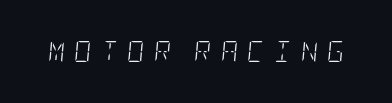
The gap between lines stays unmarked. Nothing heavy about these letters — not bold at all. Tracking value appears strongly positive — letters spread wide. The rendering applies a slant to the glyphs.
